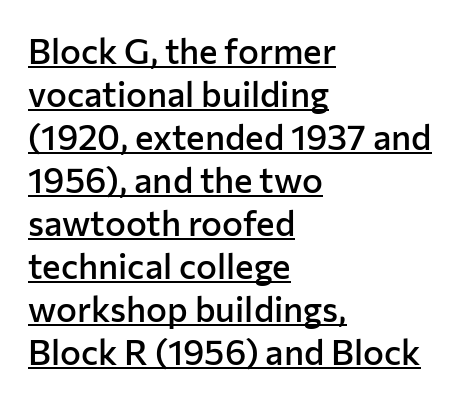
The image shows 35 px semibold sans-serif type, upright; set left-aligned, line spacing 1.23x, normal letter spacing, underlined; low stroke contrast and a medium x-height.
